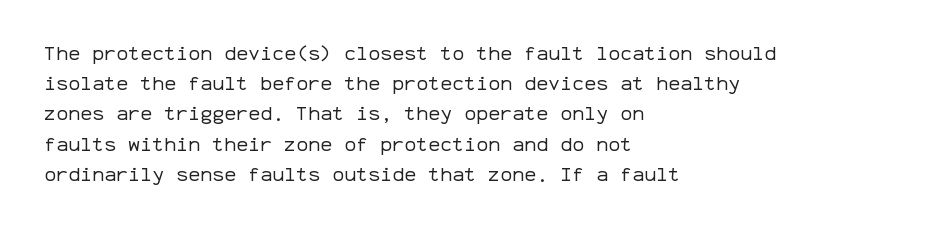
The image shows 20 px text type, upright; set left-aligned, normal line spacing (1.51x), normal letter spacing, not underlined.
